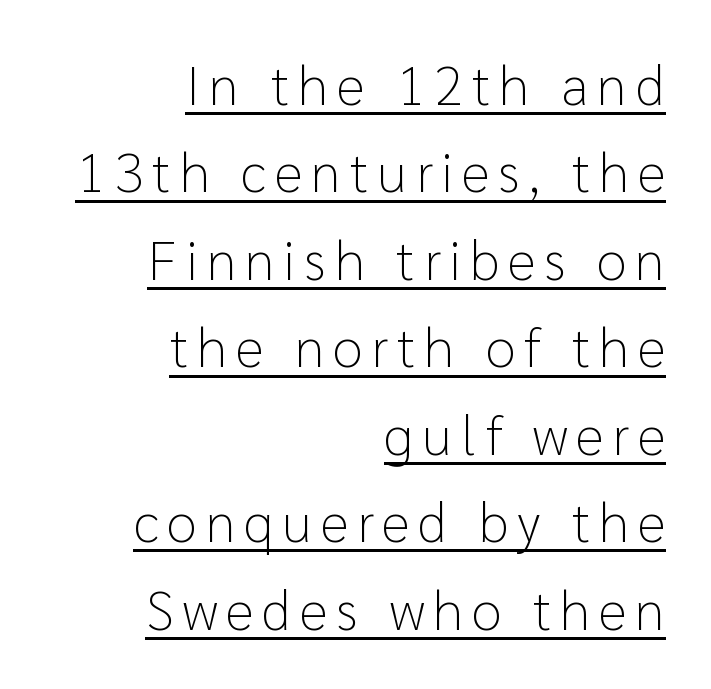
Q: Is the text bold? A: No.
Q: Is the text italic (slanted)? A: No, it is upright.
Q: Is the typeface a serif or a sans-serif typeface? A: Sans-serif.
Q: Is the text underlined? A: Yes.
Q: How is the paragraph aligned? A: Right-aligned.
Q: Is the spacing between lines tight, normal or loose? A: Normal.
Q: Width (condensed, normal, or wide)? A: Normal.
Q: Stroke contrast? A: Low.
Q: x-height? A: Medium.
Q: Monospaced? A: No.
